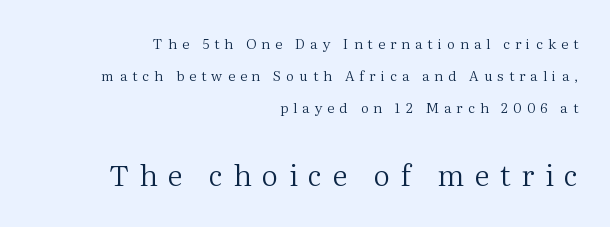
{"serif": "yes", "italic": "no", "bold": "no", "weight": "regular", "width": "normal", "stroke_contrast": "medium", "x_height": "medium", "monospaced": "no", "underline": "no", "align": "right", "line_spacing": "loose", "line_spacing_ratio": 2.28, "letter_spacing": "wide", "letter_spacing_em": 0.36, "larger_block": "second", "size_ratio": 2.07, "glyph_px": 29}
